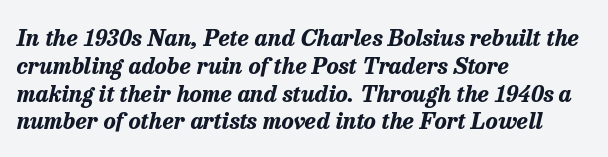
{"italic": "yes", "lean": "right", "slant_degrees": 13, "bold": "yes", "underline": "no", "align": "left", "line_spacing_ratio": 1.21, "letter_spacing": "normal", "letter_spacing_em": 0.0, "glyph_px": 23}
